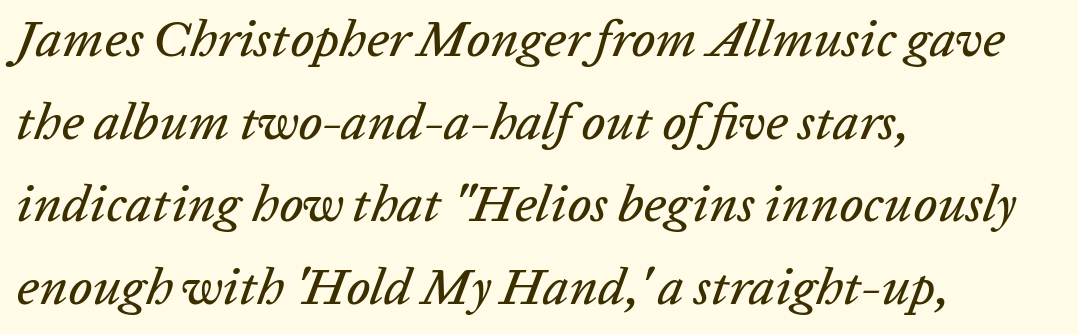
Q: Is the text italic (slanted)? A: Yes, it leans right by about 20 degrees.
Q: Is the text underlined? A: No.
Q: How is the paragraph aligned? A: Left-aligned.
Q: Is the spacing between letters normal or unusually wide? A: Normal.
Q: Is the spacing between lines tight, normal or loose? A: Normal.
Q: Width (condensed, normal, or wide)? A: Normal.
Q: Stroke contrast? A: Low.
Q: x-height? A: Medium.
Q: Monospaced? A: No.
